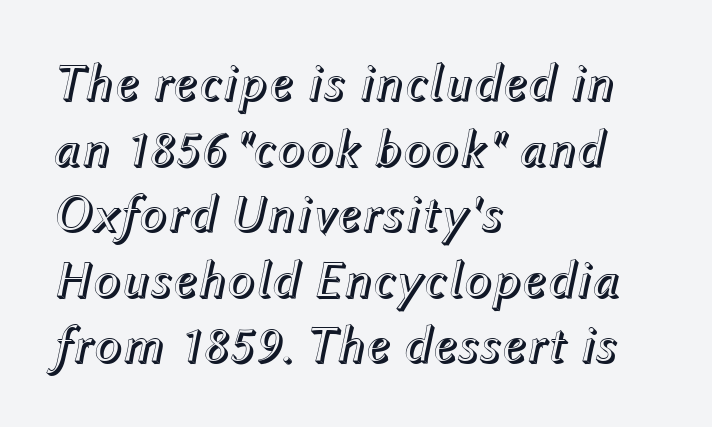
The image shows 52 px text type, italic (leaning right); set left-aligned, normal line spacing (1.26x), normal letter spacing, not underlined; a medium x-height.
